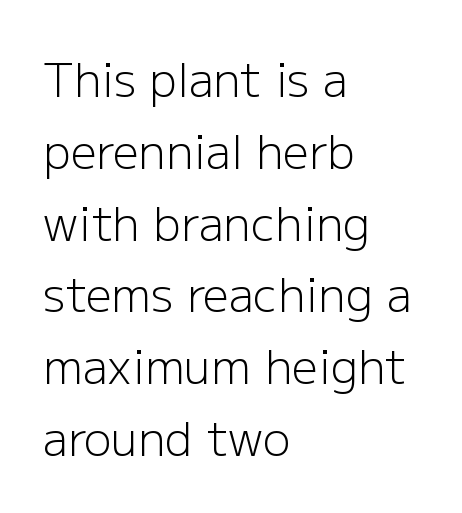
{"serif": "no", "italic": "no", "bold": "no", "weight": "light", "width": "normal", "stroke_contrast": "low", "x_height": "medium", "monospaced": "no", "underline": "no", "align": "left", "line_spacing": "normal", "line_spacing_ratio": 1.56, "letter_spacing": "normal", "letter_spacing_em": 0.0, "glyph_px": 46}
